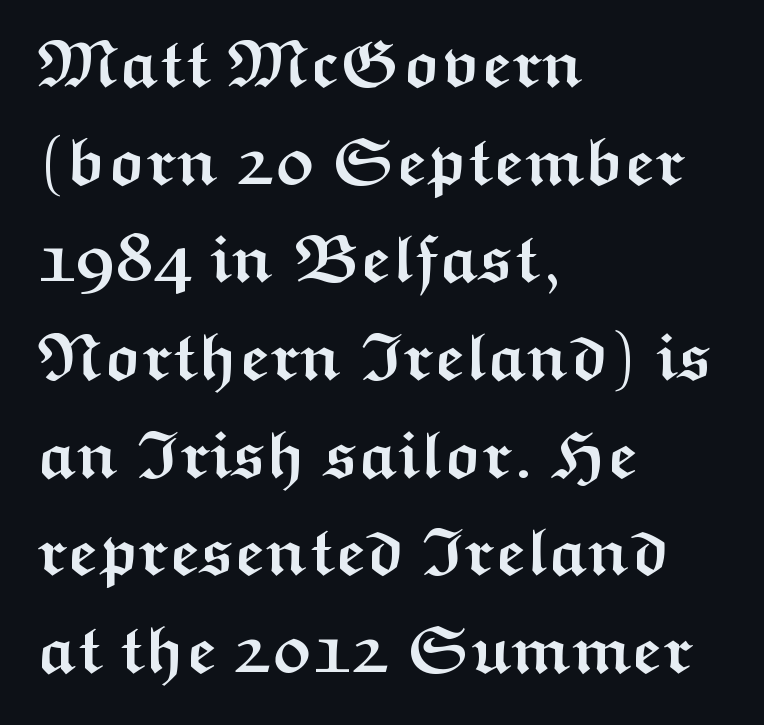
The image shows 66 px semibold, wide sans-serif type, upright; set left-aligned, normal line spacing (1.48x), normal letter spacing, not underlined; medium stroke contrast and a medium x-height.
